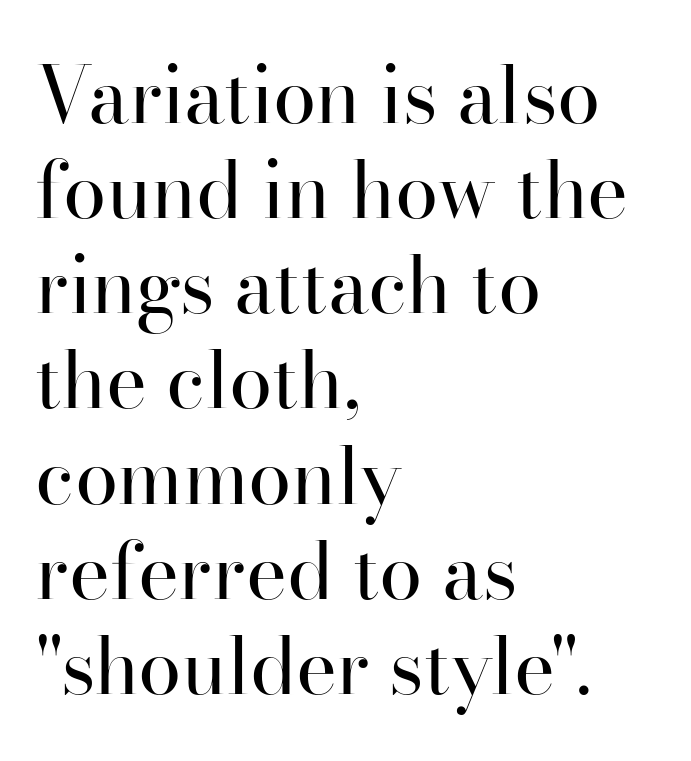
The image shows 78 px regular-weight serif type, upright; set left-aligned, line spacing 1.22x, normal letter spacing, not underlined; high stroke contrast and a small x-height.
